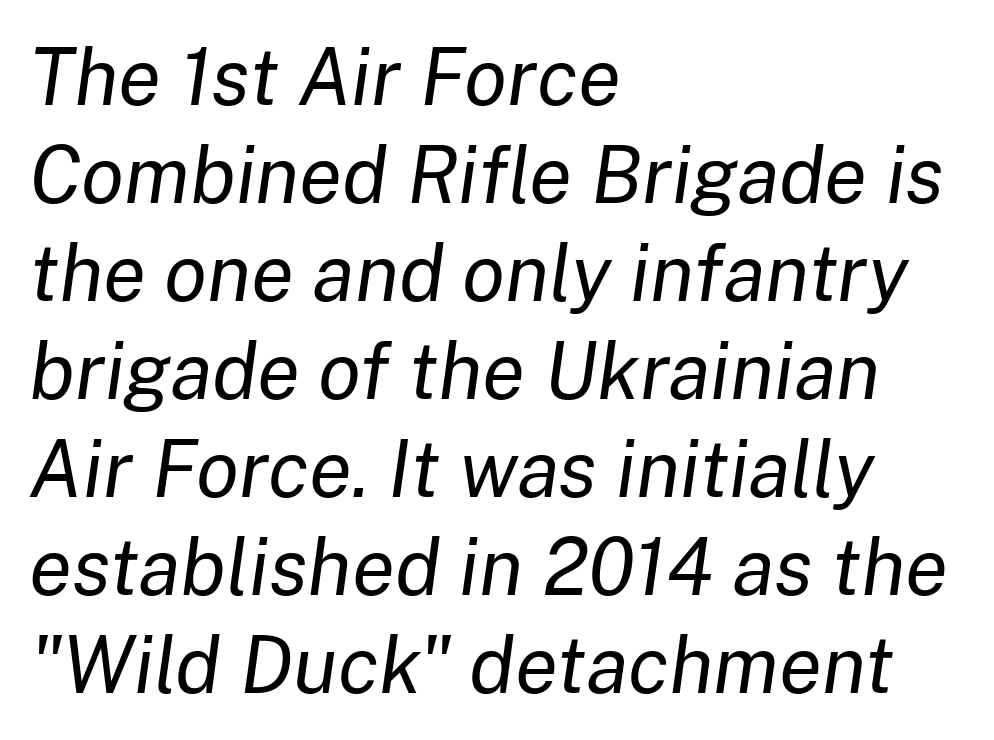
The image shows 79 px regular-weight type, italic (leaning right); set left-aligned, line spacing 1.24x, normal letter spacing, not underlined; low stroke contrast and a medium x-height.
